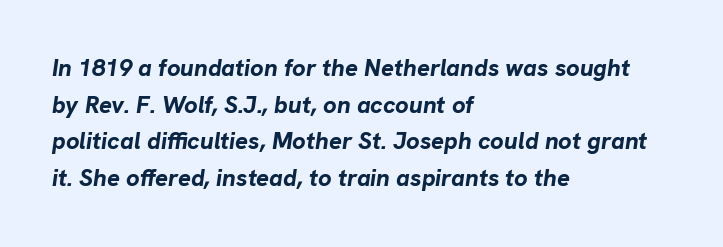
{"italic": "yes", "lean": "right", "slant_degrees": 8, "bold": "yes", "underline": "no", "align": "left", "line_spacing": "normal", "line_spacing_ratio": 1.53, "letter_spacing": "normal", "letter_spacing_em": 0.0, "glyph_px": 24}
